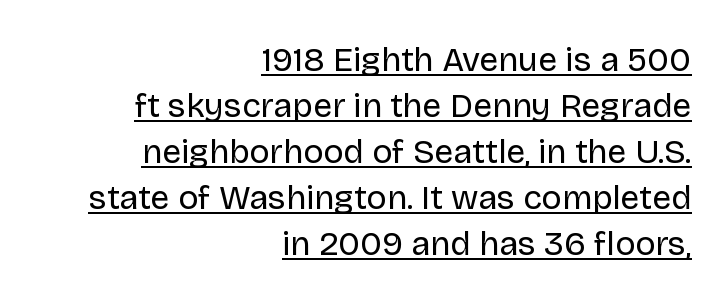
{"serif": "no", "italic": "no", "bold": "no", "weight": "regular", "width": "normal", "stroke_contrast": "low", "x_height": "large", "monospaced": "no", "underline": "yes", "align": "right", "line_spacing": "normal", "line_spacing_ratio": 1.35, "letter_spacing": "normal", "letter_spacing_em": 0.0, "glyph_px": 34}
